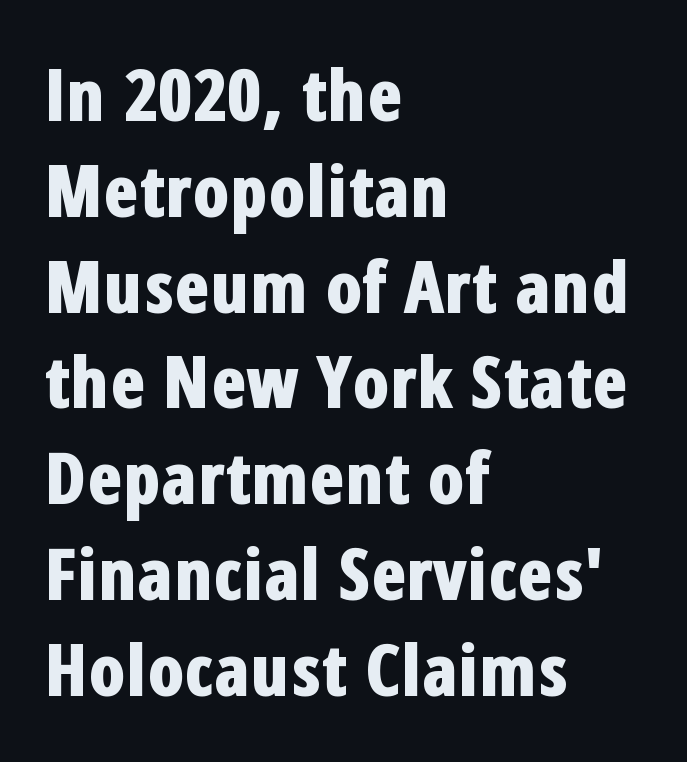
How heavy is the stroke? Heavy — this is a bold. Compared with typical body copy, the letter spacing here is the same. The specimen omits any rule beneath the text block's lines. Here the designer chose a conventional face with non-uniform glyph widths. Regarding leading, the lines here are spaced in the standard way.
